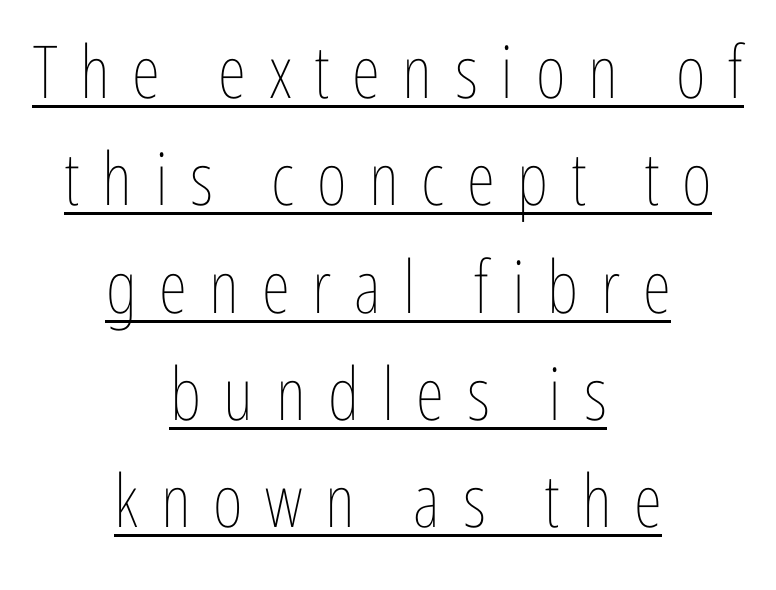
Unbolded letterforms with no extra heft. Every row of glyphs is offset so its center matches the block's center. Reading down the column, the eye jumps a familiar distance to each next line. The font's upright variant was chosen for this text. Proportional: the letters do not fall into vertical columns.
